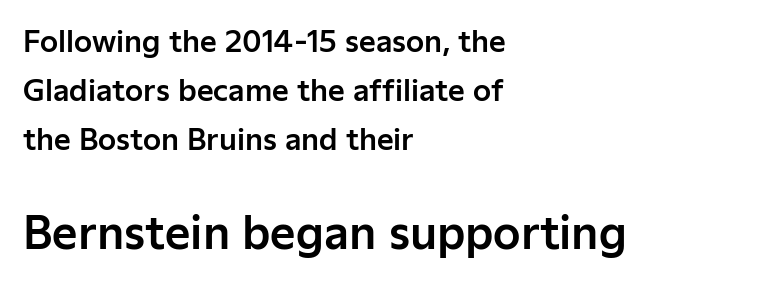
Q: Is the text italic (slanted)? A: No, it is upright.
Q: Is the typeface a serif or a sans-serif typeface? A: Sans-serif.
Q: Is the text underlined? A: No.
Q: How is the paragraph aligned? A: Left-aligned.
Q: Is the spacing between letters normal or unusually wide? A: Normal.
Q: Is the spacing between lines tight, normal or loose? A: Normal.
Q: Which block of text is set in a larger size, the first (top) or the second (bottom)? A: The second (bottom) one.
Q: Width (condensed, normal, or wide)? A: Normal.
Q: Stroke contrast? A: Low.
Q: x-height? A: Medium.
Q: Monospaced? A: No.
